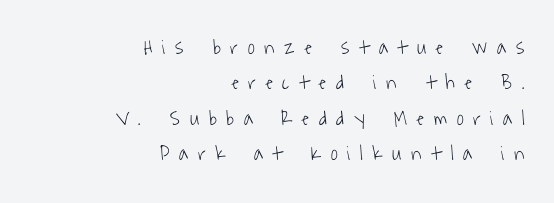
Rows of type keep a routine distance in the vertical direction. The string is rendered with underlining switched off. Caption: face not bold, strokes unweighted. You could only call the tracking loose — the letters float apart. Line endings align vertically; line beginnings do not.
